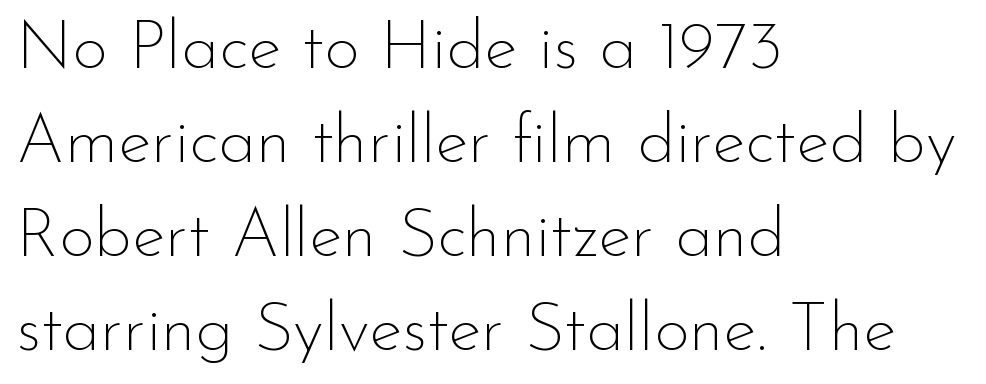
Underlining? Definitely not there. What's the leading like? Ordinary, nothing unusual. No extra tracking has been applied to these lines. These lines are set flush left with a ragged right edge.
